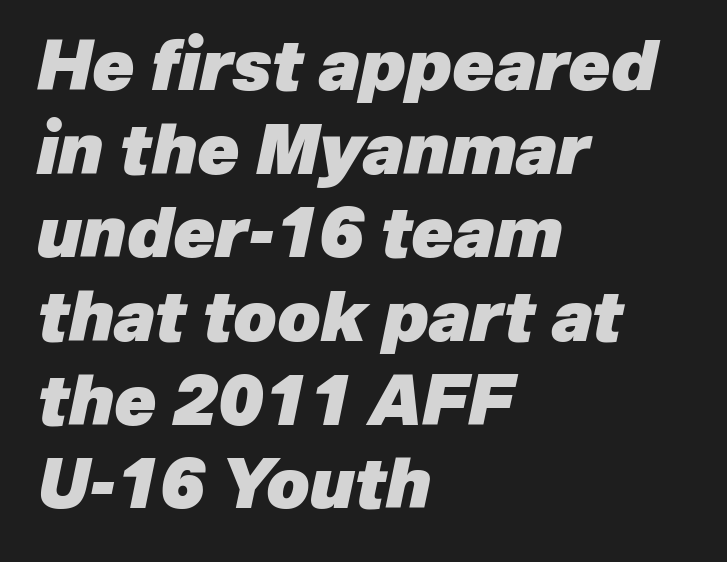
Q: Is the text bold? A: Yes.
Q: Is the text italic (slanted)? A: Yes, it leans right by about 12 degrees.
Q: Is the text underlined? A: No.
Q: How is the paragraph aligned? A: Left-aligned.
Q: Is the spacing between letters normal or unusually wide? A: Normal.
Q: Width (condensed, normal, or wide)? A: Normal.
Q: Stroke contrast? A: Low.
Q: x-height? A: Medium.
Q: Monospaced? A: No.
